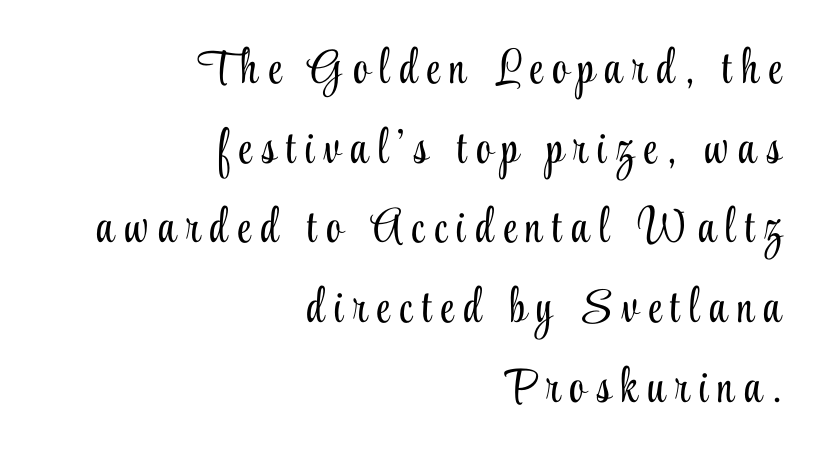
Interline gaps are of average width in this sample. The horizontal fit of the characters is loose and conspicuously gappy. Line endings align vertically; line beginnings do not. A light-to-regular cut is what we see here.
